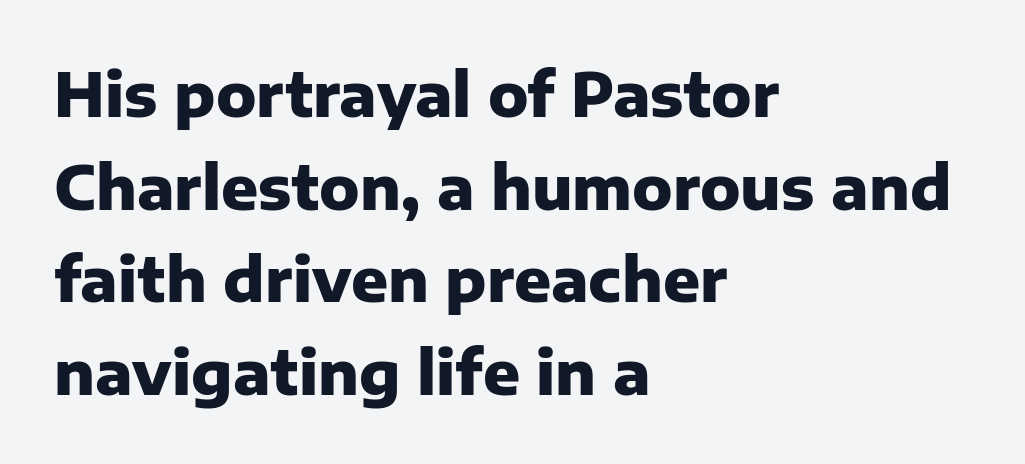
{"serif": "no", "italic": "no", "bold": "yes", "weight": "heavy", "width": "normal", "stroke_contrast": "low", "x_height": "medium", "monospaced": "no", "underline": "no", "align": "left", "line_spacing": "normal", "line_spacing_ratio": 1.52, "letter_spacing": "normal", "letter_spacing_em": 0.0, "glyph_px": 61}
